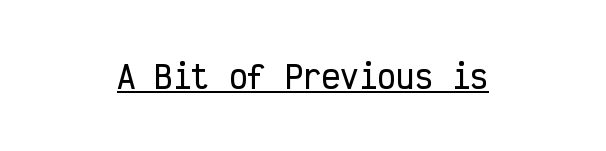
Q: Is the text italic (slanted)? A: No, it is upright.
Q: Is the typeface a serif or a sans-serif typeface? A: Sans-serif.
Q: Is the text underlined? A: Yes.
Q: How is the paragraph aligned? A: Centered.
Q: Is the spacing between letters normal or unusually wide? A: Normal.
Q: Width (condensed, normal, or wide)? A: Condensed.
Q: Stroke contrast? A: Low.
Q: x-height? A: Medium.
Q: Monospaced? A: Yes.
